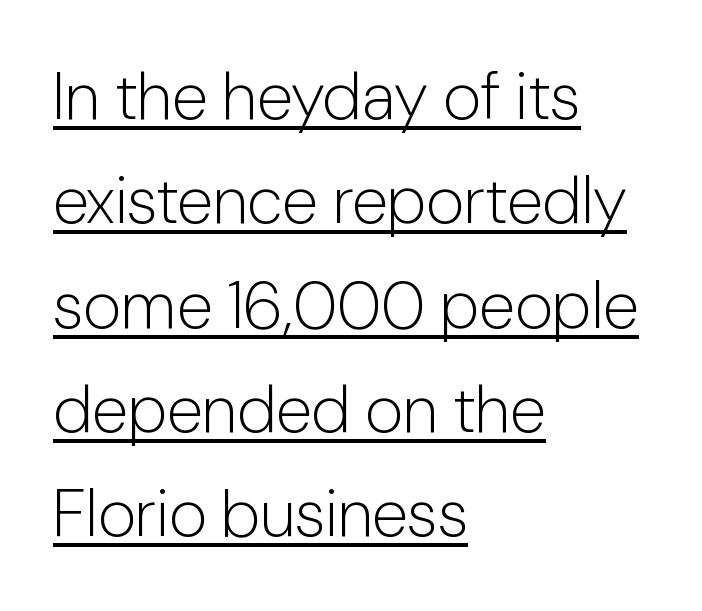
The image shows 66 px light sans-serif type, upright; set left-aligned, normal line spacing (1.58x), normal letter spacing, underlined; low stroke contrast and a medium x-height.
